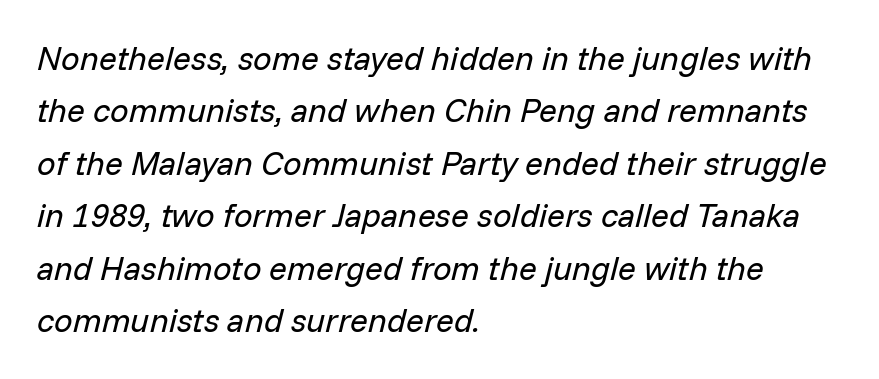
Leading: standard. Letters have the restrained weight of plain body copy at most. The lettering tilts uniformly, giving the passage an italic look. Alignment: flush left.
